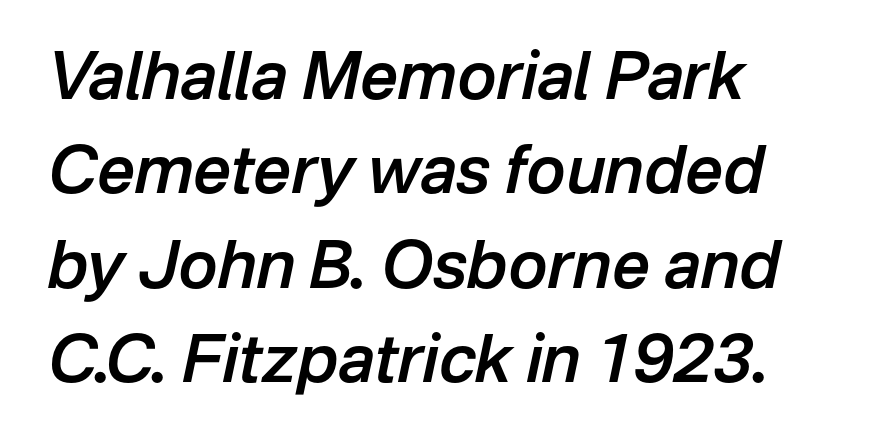
{"italic": "yes", "lean": "right", "slant_degrees": 12, "bold": "semi", "weight": "semibold", "width": "normal", "stroke_contrast": "low", "x_height": "medium", "monospaced": "no", "underline": "no", "align": "left", "line_spacing": "normal", "line_spacing_ratio": 1.43, "letter_spacing": "normal", "letter_spacing_em": 0.0, "glyph_px": 66}
